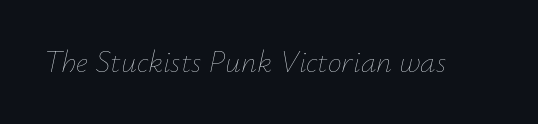
Q: Is the text bold? A: No.
Q: Is the text italic (slanted)? A: Yes, it leans right by about 12 degrees.
Q: Is the text underlined? A: No.
Q: Is the spacing between letters normal or unusually wide? A: Normal.
Q: Width (condensed, normal, or wide)? A: Normal.
Q: Stroke contrast? A: Low.
Q: x-height? A: Small.
Q: Monospaced? A: No.
